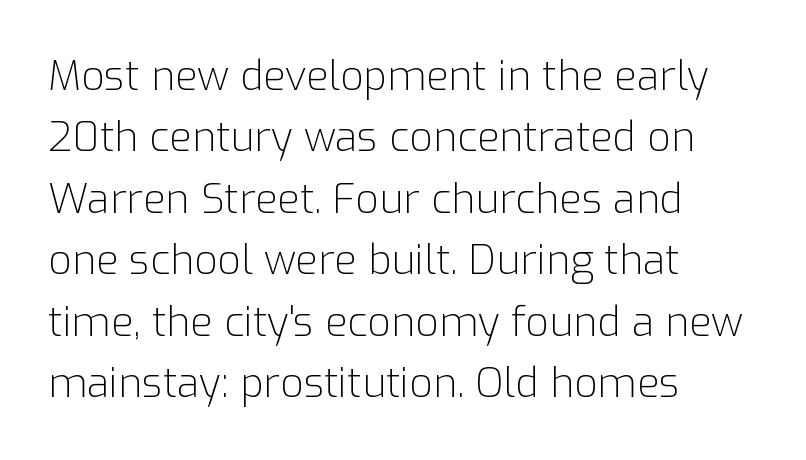
The image shows 41 px light sans-serif type, upright; set left-aligned, normal line spacing (1.5x), normal letter spacing, not underlined; low stroke contrast and a medium x-height.
